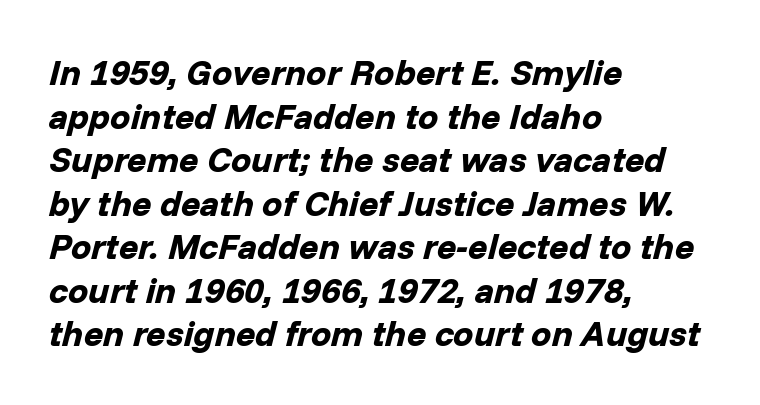
{"italic": "yes", "lean": "right", "slant_degrees": 14, "bold": "yes", "weight": "bold", "width": "normal", "stroke_contrast": "low", "x_height": "medium", "monospaced": "no", "underline": "no", "align": "left", "line_spacing_ratio": 1.21, "letter_spacing": "normal", "letter_spacing_em": 0.0, "glyph_px": 36}
